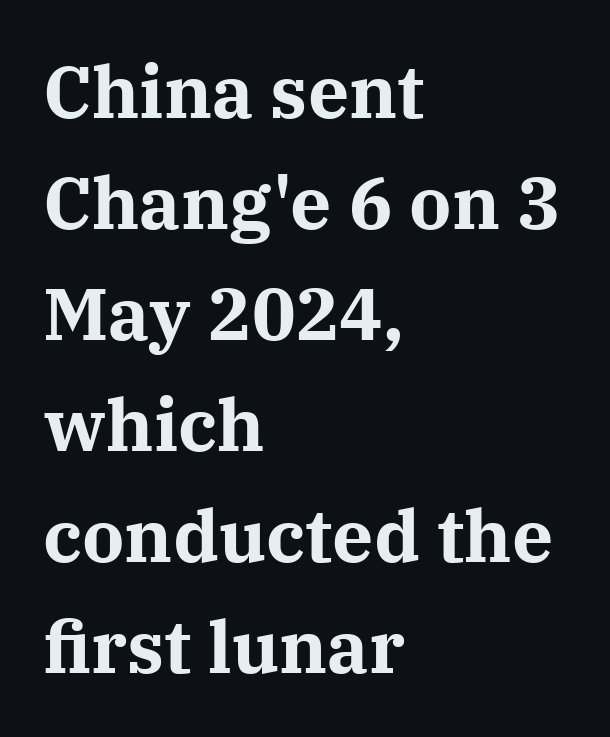
Q: Is the text bold? A: Yes.
Q: Is the text italic (slanted)? A: No, it is upright.
Q: Is the typeface a serif or a sans-serif typeface? A: Serif.
Q: Is the text underlined? A: No.
Q: How is the paragraph aligned? A: Left-aligned.
Q: Is the spacing between letters normal or unusually wide? A: Normal.
Q: Is the spacing between lines tight, normal or loose? A: Normal.
Q: Width (condensed, normal, or wide)? A: Normal.
Q: Stroke contrast? A: Medium.
Q: x-height? A: Medium.
Q: Monospaced? A: No.
